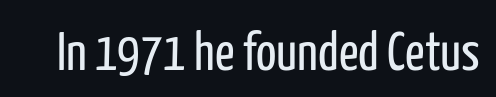
The image shows 54 px regular-weight, condensed sans-serif type, upright; set normal letter spacing, not underlined; low stroke contrast and a medium x-height.
